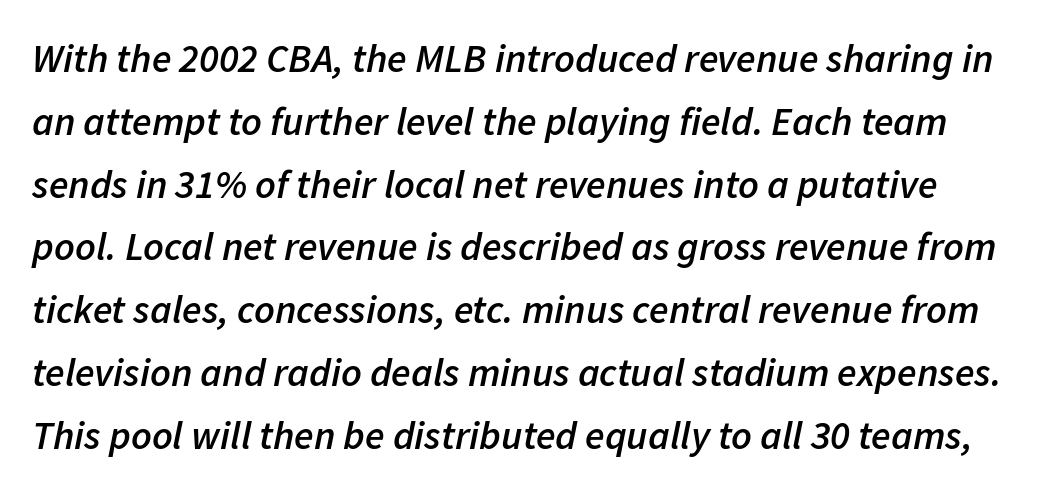
Q: Is the text bold? A: Semi-bold.
Q: Is the text italic (slanted)? A: Yes, it leans right by about 11 degrees.
Q: Is the text underlined? A: No.
Q: Is the spacing between letters normal or unusually wide? A: Normal.
Q: Is the spacing between lines tight, normal or loose? A: Normal.
Q: Width (condensed, normal, or wide)? A: Normal.
Q: Stroke contrast? A: Low.
Q: x-height? A: Medium.
Q: Monospaced? A: No.
